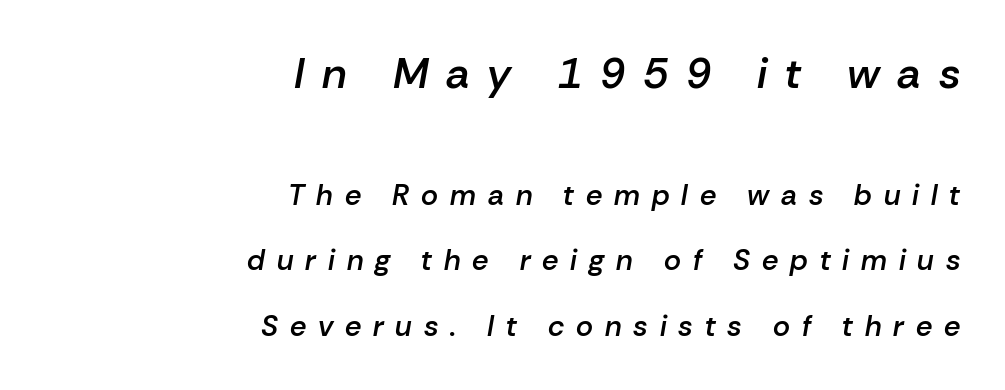
Underlining? Definitely not there. Tall strokes in this sample are angled rather than plumb. The typesetting leans somewhat heavy: a semibold. These lines are set flush right with a ragged left edge. Look at the tracking — it's clearly loosened, letters drifting apart. Is there much room between lines? Yes — plenty of vertical air separates them.
